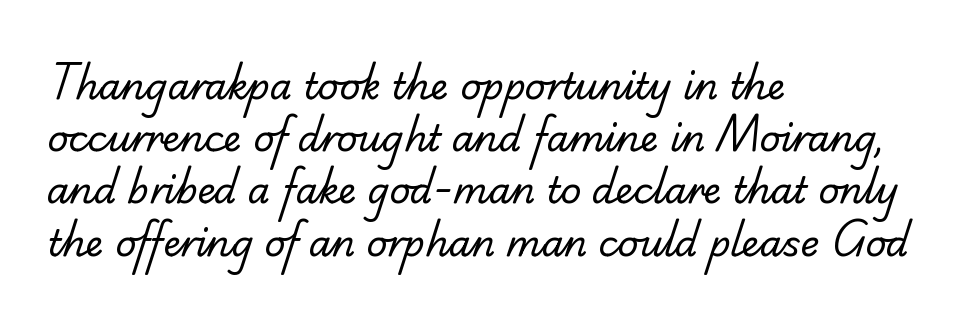
{"serif": "yes", "bold": "no", "weight": "regular", "width": "normal", "stroke_contrast": "low", "x_height": "small", "monospaced": "no", "underline": "no", "align": "left", "line_spacing": "normal", "line_spacing_ratio": 1.45, "letter_spacing": "normal", "letter_spacing_em": 0.0, "glyph_px": 36}
